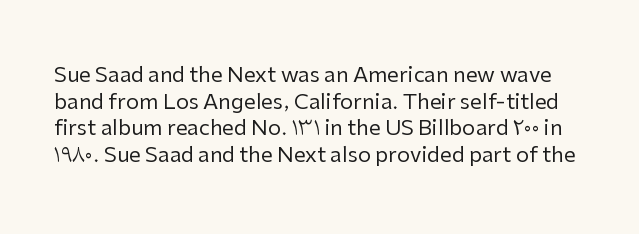
{"italic": "no", "bold": "no", "underline": "no", "line_spacing": "normal", "line_spacing_ratio": 1.27, "letter_spacing": "normal", "letter_spacing_em": 0.0, "glyph_px": 21}
